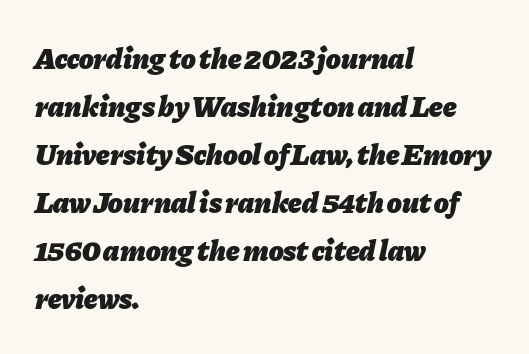
{"italic": "yes", "lean": "right", "slant_degrees": 11, "bold": "yes", "weight": "heavy", "width": "normal", "stroke_contrast": "low", "x_height": "medium", "monospaced": "no", "underline": "no", "align": "left", "line_spacing": "normal", "line_spacing_ratio": 1.6, "letter_spacing": "normal", "letter_spacing_em": 0.0, "glyph_px": 30}
